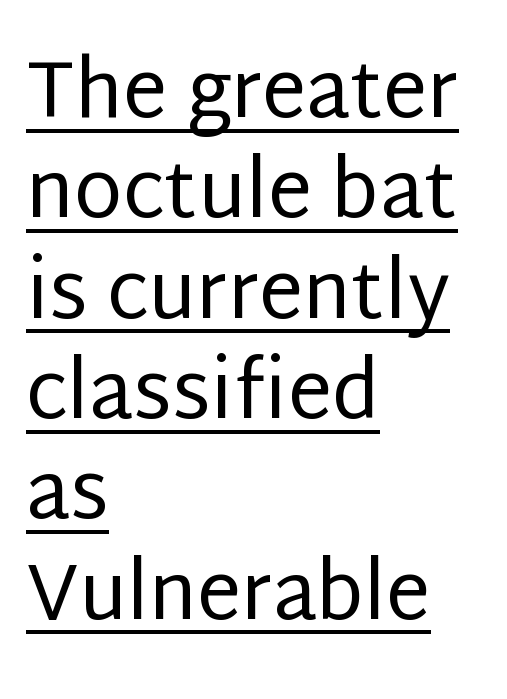
The letterforms sit shoulder to shoulder at normal distance. To sum up the face: it is a sans, with no serifs. Character widths vary here, with narrow letters taking less room than wide ones. Honestly, the underline is the first thing you notice here.
